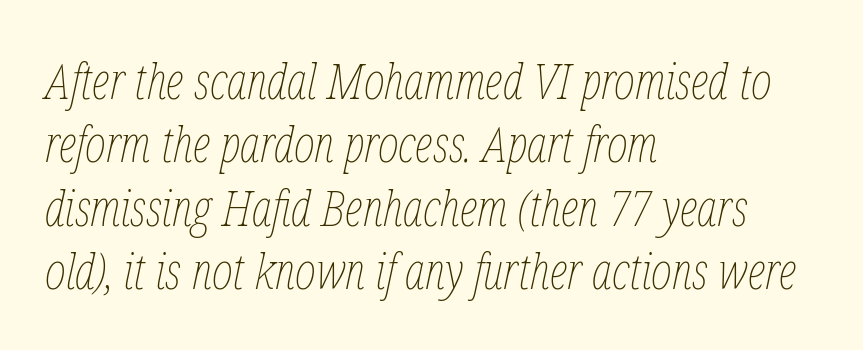
No extra tracking has been applied to these lines. Leading matches the norm, producing a regular column. Where is the straight margin? On the left. There's an unmistakable incline to the writing here. Each row of text sits above clean, open space. Weight: in the light-to-regular range.
